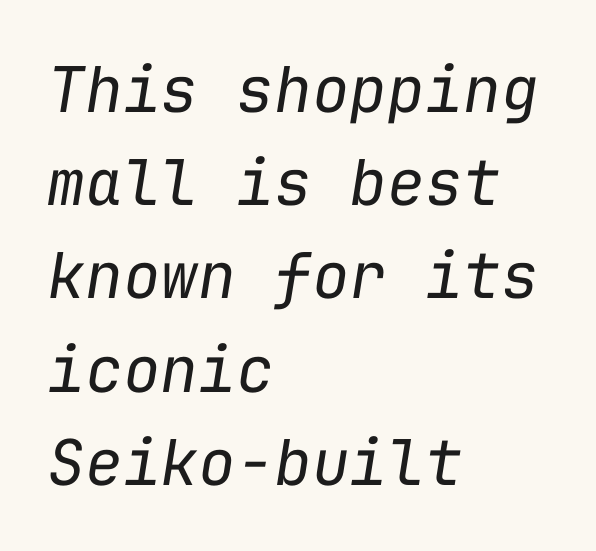
Q: Is the text bold? A: No.
Q: Is the text italic (slanted)? A: Yes, it leans right by about 9 degrees.
Q: Is the text underlined? A: No.
Q: How is the paragraph aligned? A: Left-aligned.
Q: Is the spacing between letters normal or unusually wide? A: Normal.
Q: Is the spacing between lines tight, normal or loose? A: Normal.
Q: Width (condensed, normal, or wide)? A: Normal.
Q: Stroke contrast? A: Low.
Q: x-height? A: Medium.
Q: Monospaced? A: Yes.
